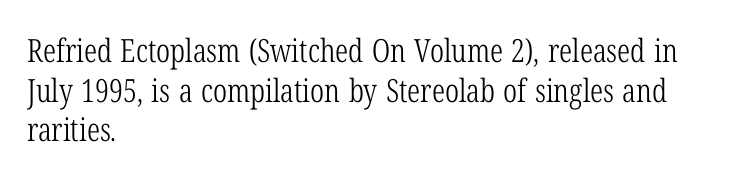
Q: Is the text bold? A: No.
Q: Is the text italic (slanted)? A: No, it is upright.
Q: Is the typeface a serif or a sans-serif typeface? A: Serif.
Q: Is the text underlined? A: No.
Q: How is the paragraph aligned? A: Left-aligned.
Q: Is the spacing between letters normal or unusually wide? A: Normal.
Q: Width (condensed, normal, or wide)? A: Condensed.
Q: Stroke contrast? A: Low.
Q: x-height? A: Medium.
Q: Monospaced? A: No.
